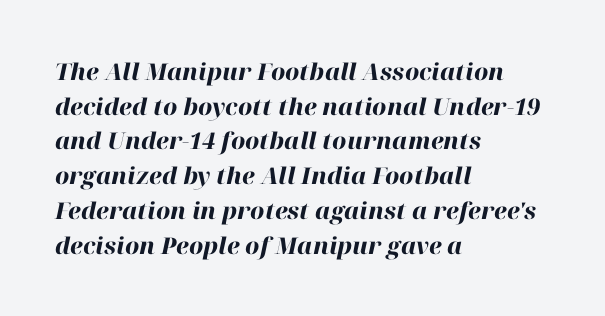
Q: Is the text bold? A: Yes.
Q: Is the text italic (slanted)? A: Yes, it leans right by about 12 degrees.
Q: Is the text underlined? A: No.
Q: How is the paragraph aligned? A: Left-aligned.
Q: Is the spacing between letters normal or unusually wide? A: Normal.
Q: Is the spacing between lines tight, normal or loose? A: Normal.
